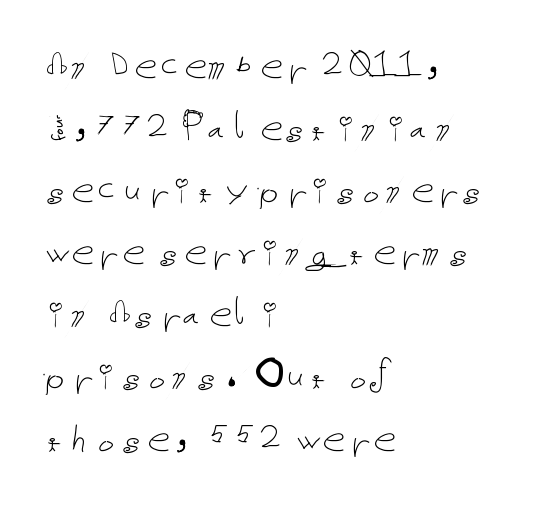
{"italic": "no", "bold": "no", "weight": "thin", "width": "normal", "stroke_contrast": "low", "x_height": "medium", "underline": "no", "align": "left", "line_spacing": "normal", "line_spacing_ratio": 1.38, "letter_spacing": "normal", "letter_spacing_em": 0.0, "glyph_px": 45}
